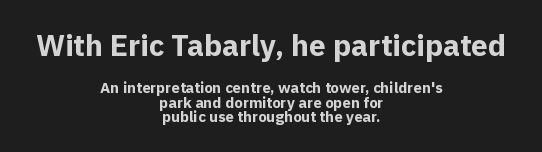
Nobody drew a line under any word here. Classification — sans serif. Tracking value appears to be zero — textbook default spacing. Layout note: lines centered. Cramped leading.
